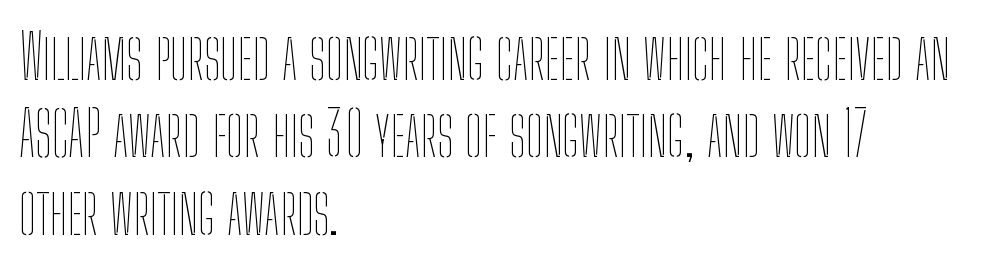
The image shows 62 px thin, condensed type, upright; set left-aligned, normal line spacing (1.25x), normal letter spacing, not underlined; low stroke contrast and a medium x-height.
